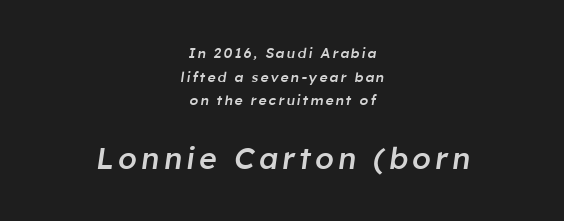
The image shows 30 px semibold type, italic (leaning right); set centered, normal line spacing (1.68x), not underlined; the second (bottom) block is 2.14x larger; low stroke contrast and a medium x-height.
